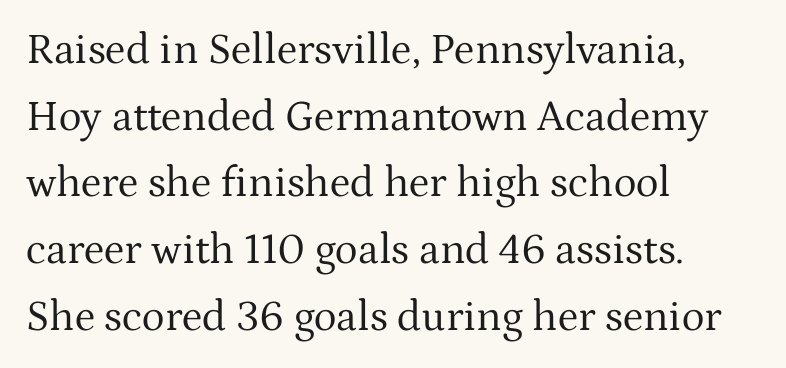
{"serif": "yes", "italic": "no", "bold": "no", "weight": "regular", "width": "normal", "stroke_contrast": "medium", "x_height": "medium", "monospaced": "no", "underline": "no", "align": "left", "line_spacing": "normal", "line_spacing_ratio": 1.55, "letter_spacing": "normal", "letter_spacing_em": 0.0, "glyph_px": 43}
